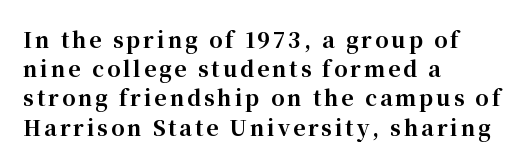
The image shows 21 px bold type, upright; set left-aligned, normal line spacing (1.39x), not underlined.
